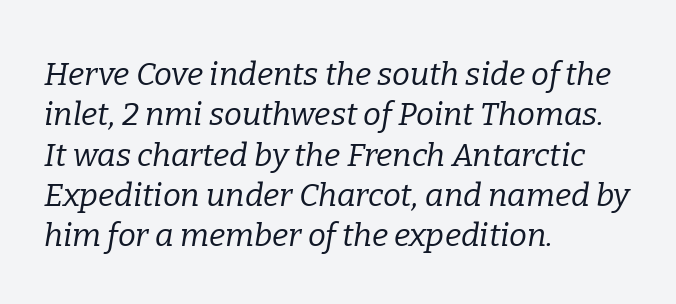
Q: Is the text bold? A: No.
Q: Is the text italic (slanted)? A: Yes, it leans right by about 9 degrees.
Q: Is the typeface a serif or a sans-serif typeface? A: Serif.
Q: Is the text underlined? A: No.
Q: How is the paragraph aligned? A: Left-aligned.
Q: Is the spacing between letters normal or unusually wide? A: Normal.
Q: Is the spacing between lines tight, normal or loose? A: Normal.
Q: Width (condensed, normal, or wide)? A: Normal.
Q: Stroke contrast? A: Low.
Q: x-height? A: Medium.
Q: Monospaced? A: No.
